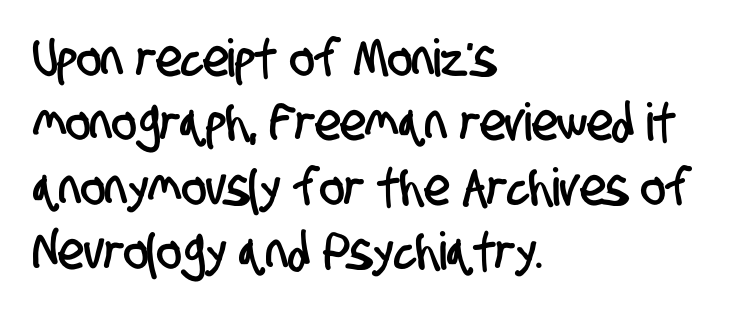
Q: Is the typeface a serif or a sans-serif typeface? A: Sans-serif.
Q: Is the text underlined? A: No.
Q: How is the paragraph aligned? A: Left-aligned.
Q: Is the spacing between letters normal or unusually wide? A: Normal.
Q: Width (condensed, normal, or wide)? A: Condensed.
Q: Stroke contrast? A: Low.
Q: x-height? A: Large.
Q: Monospaced? A: No.
